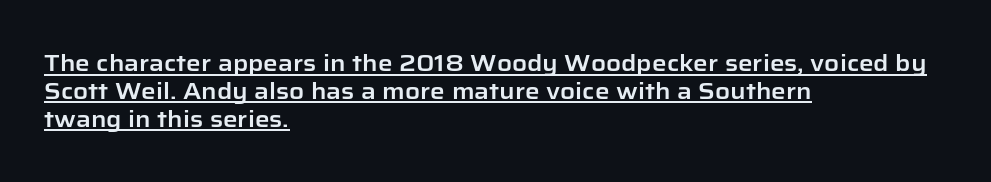
The image shows 23 px text type, upright; set left-aligned, line spacing 1.21x, normal letter spacing, underlined.
